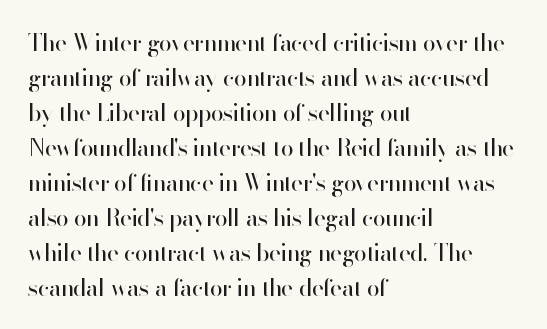
{"italic": "no", "bold": "no", "underline": "no", "align": "left", "line_spacing": "normal", "line_spacing_ratio": 1.52, "letter_spacing": "normal", "letter_spacing_em": 0.0, "glyph_px": 23}
